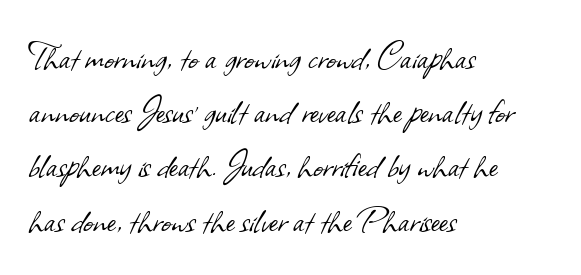
Q: Is the text bold? A: No.
Q: Is the typeface a serif or a sans-serif typeface? A: Sans-serif.
Q: Is the text underlined? A: No.
Q: How is the paragraph aligned? A: Left-aligned.
Q: Is the spacing between letters normal or unusually wide? A: Normal.
Q: Is the spacing between lines tight, normal or loose? A: Normal.
Q: Width (condensed, normal, or wide)? A: Normal.
Q: Stroke contrast? A: Low.
Q: x-height? A: Small.
Q: Monospaced? A: No.
